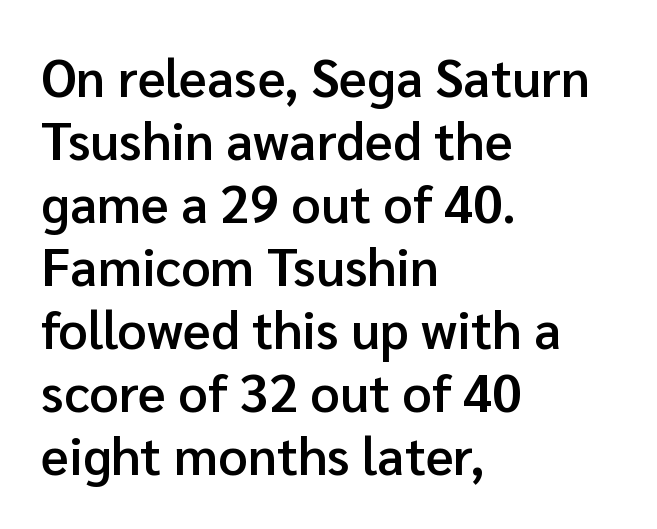
The image shows 52 px semibold sans-serif type, upright; set left-aligned, line spacing 1.21x, normal letter spacing, not underlined; low stroke contrast and a medium x-height.
